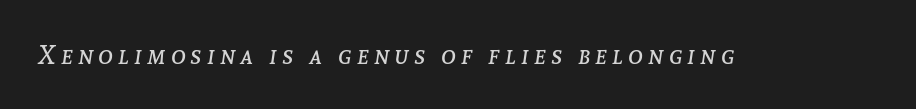
{"italic": "yes", "lean": "right", "slant_degrees": 8, "bold": "no", "underline": "no", "letter_spacing": "wide", "letter_spacing_em": 0.21, "glyph_px": 25}
